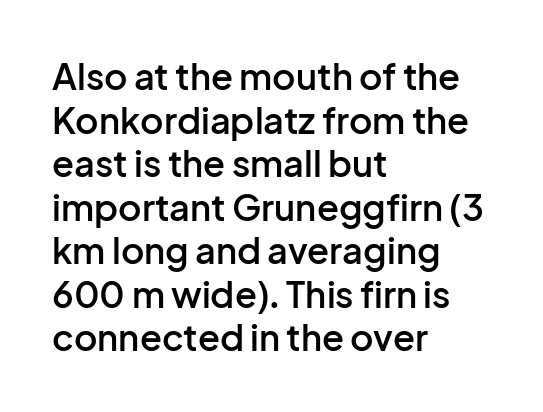
Summary of weight: moderately heavy, a semibold. Varying glyph widths throughout — classic text-font behaviour. The foot of each line stays bare and open. Designer's note — italics off, roman on. Letterform terminals end flat and unadorned throughout the passage.
